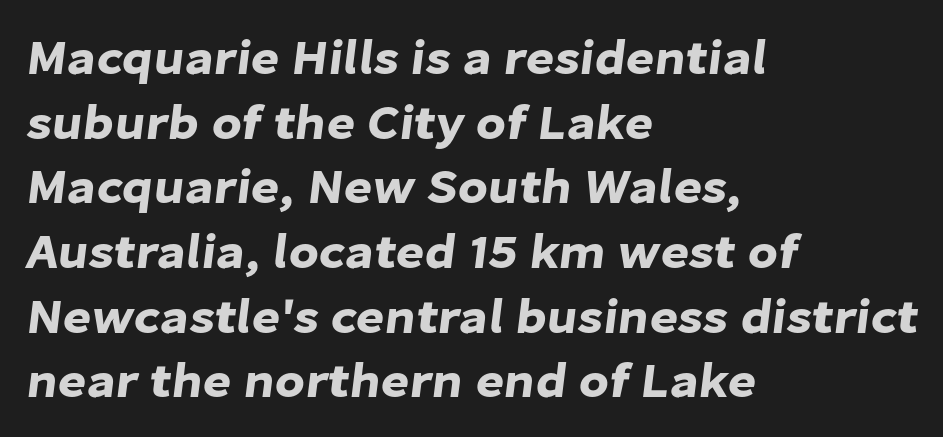
{"serif": "no", "width": "normal", "stroke_contrast": "low", "x_height": "medium", "monospaced": "no", "underline": "no", "align": "left", "line_spacing": "normal", "line_spacing_ratio": 1.32, "letter_spacing": "normal", "letter_spacing_em": 0.0, "glyph_px": 49}
